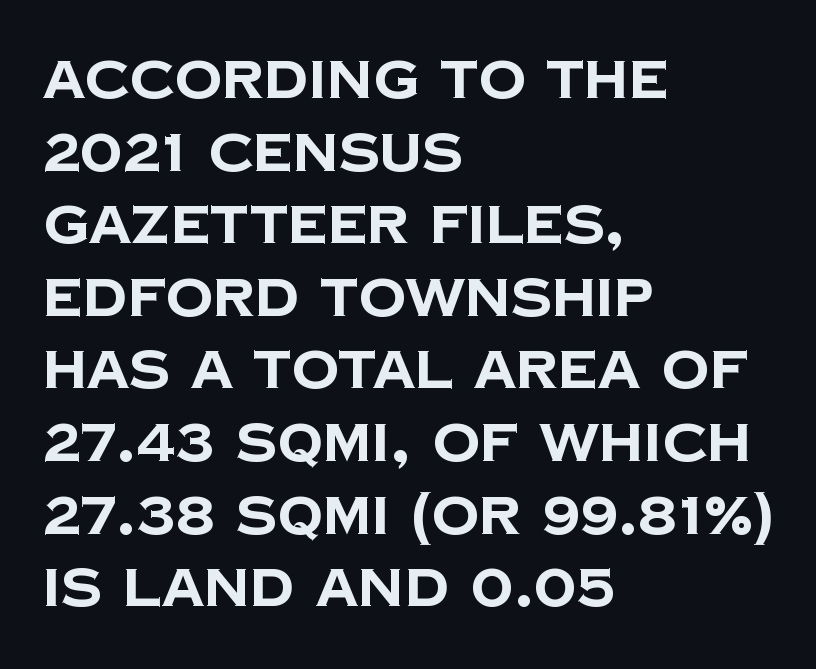
{"serif": "no", "bold": "yes", "weight": "bold", "width": "normal", "stroke_contrast": "low", "x_height": "large", "monospaced": "no", "underline": "no", "align": "left", "line_spacing": "normal", "line_spacing_ratio": 1.37, "letter_spacing": "normal", "letter_spacing_em": 0.0, "glyph_px": 53}
